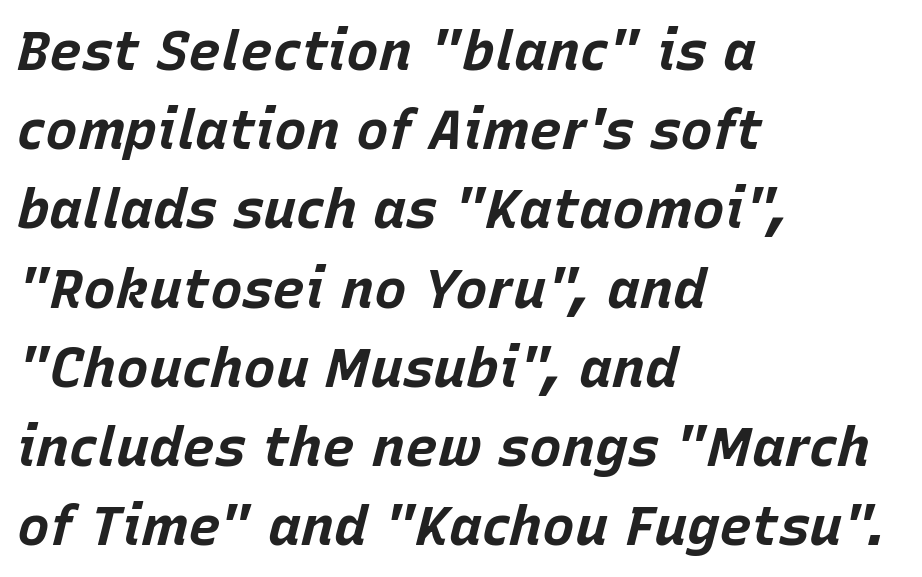
Q: Is the text bold? A: Yes.
Q: Is the text italic (slanted)? A: Yes, it leans right by about 15 degrees.
Q: Is the text underlined? A: No.
Q: How is the paragraph aligned? A: Left-aligned.
Q: Is the spacing between letters normal or unusually wide? A: Normal.
Q: Is the spacing between lines tight, normal or loose? A: Normal.
Q: Width (condensed, normal, or wide)? A: Normal.
Q: Stroke contrast? A: Low.
Q: x-height? A: Large.
Q: Monospaced? A: No.
